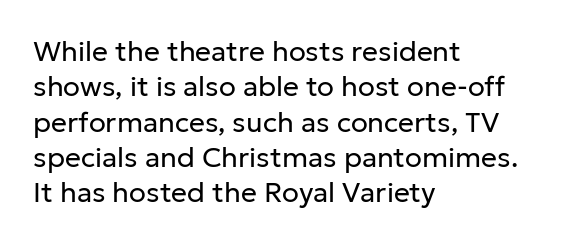
Q: Is the text bold? A: No.
Q: Is the text italic (slanted)? A: No, it is upright.
Q: Is the typeface a serif or a sans-serif typeface? A: Sans-serif.
Q: Is the text underlined? A: No.
Q: How is the paragraph aligned? A: Left-aligned.
Q: Is the spacing between letters normal or unusually wide? A: Normal.
Q: Is the spacing between lines tight, normal or loose? A: Normal.
Q: Width (condensed, normal, or wide)? A: Normal.
Q: Stroke contrast? A: Low.
Q: x-height? A: Medium.
Q: Monospaced? A: No.
